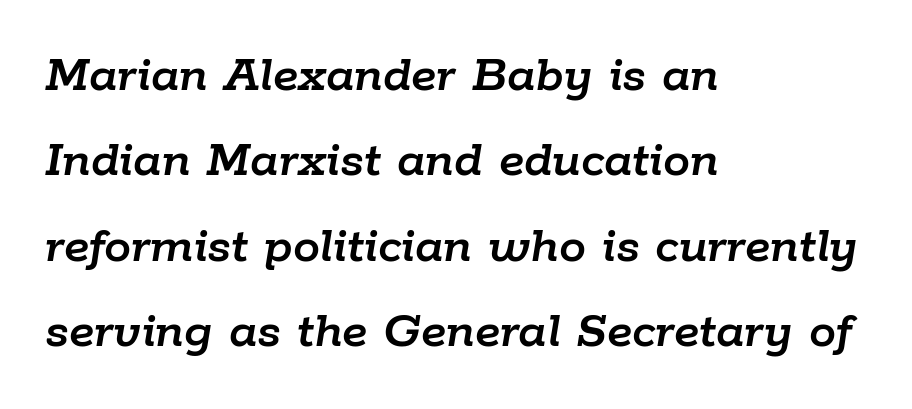
The image shows 54 px text type, italic (leaning right); set left-aligned, normal line spacing (1.58x), normal letter spacing, not underlined; low stroke contrast and a medium x-height.
